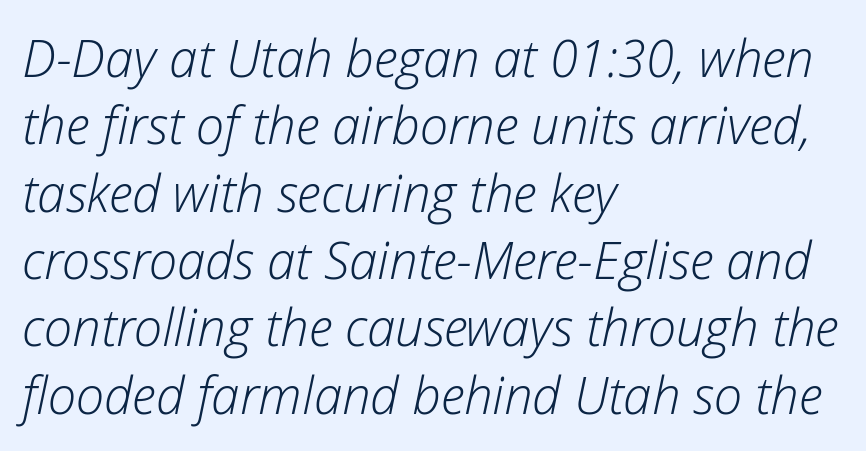
The image shows 51 px light type, italic (leaning right); set left-aligned, normal line spacing (1.32x), normal letter spacing, not underlined; low stroke contrast and a medium x-height.
